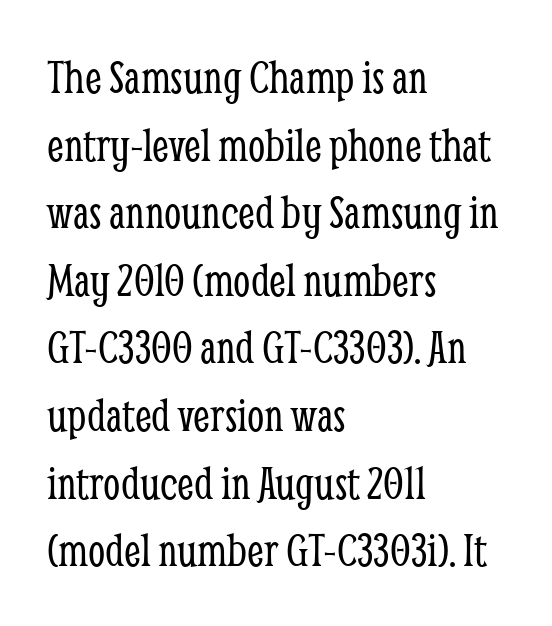
Q: Is the text bold? A: No.
Q: Is the text italic (slanted)? A: No, it is upright.
Q: Is the typeface a serif or a sans-serif typeface? A: Serif.
Q: Is the text underlined? A: No.
Q: How is the paragraph aligned? A: Left-aligned.
Q: Is the spacing between letters normal or unusually wide? A: Normal.
Q: Is the spacing between lines tight, normal or loose? A: Normal.
Q: Width (condensed, normal, or wide)? A: Condensed.
Q: Stroke contrast? A: Low.
Q: x-height? A: Medium.
Q: Monospaced? A: No.
